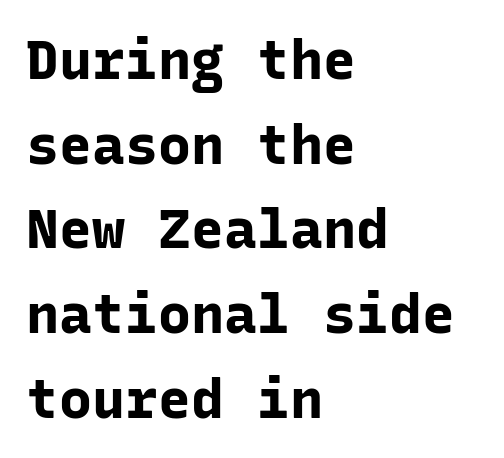
Q: Is the text bold? A: Yes.
Q: Is the text italic (slanted)? A: No, it is upright.
Q: Is the typeface a serif or a sans-serif typeface? A: Sans-serif.
Q: Is the text underlined? A: No.
Q: How is the paragraph aligned? A: Left-aligned.
Q: Is the spacing between letters normal or unusually wide? A: Normal.
Q: Is the spacing between lines tight, normal or loose? A: Normal.
Q: Width (condensed, normal, or wide)? A: Normal.
Q: Stroke contrast? A: Low.
Q: x-height? A: Medium.
Q: Monospaced? A: Yes.
